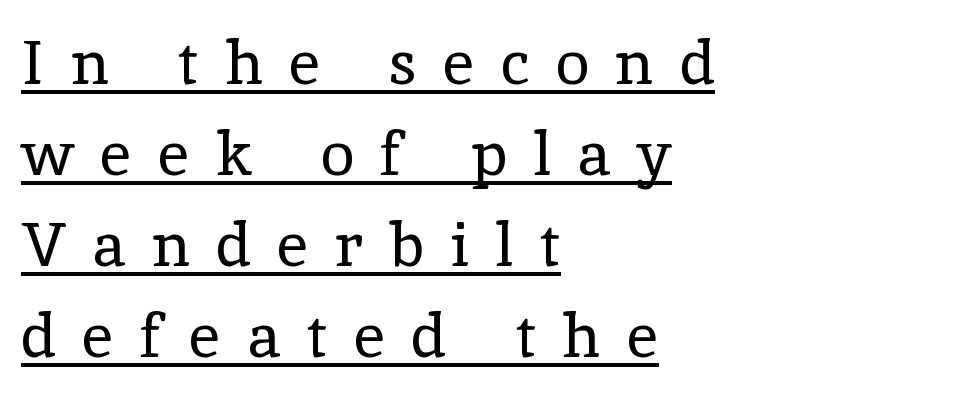
Looks like regular typesetting: each glyph gets only the width it needs. A normal amount of white space separates one row of letters from the next. No heavy texture on the line: the type isn't bold. This sample carries an underscore along the baseline area. No italicization has been applied; the sample stays upright.
